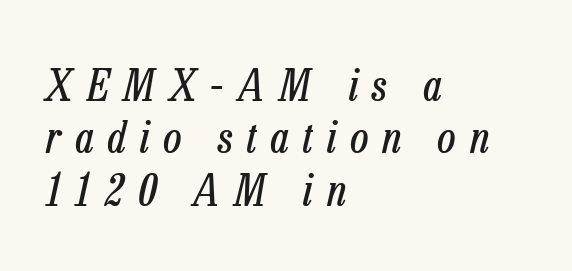
Character widths vary here, with narrow letters taking less room than wide ones. No chunkiness to these letters — they're not bold. What stands out about the letter spacing? Its width — letters are far apart. Quick note: underline off.
